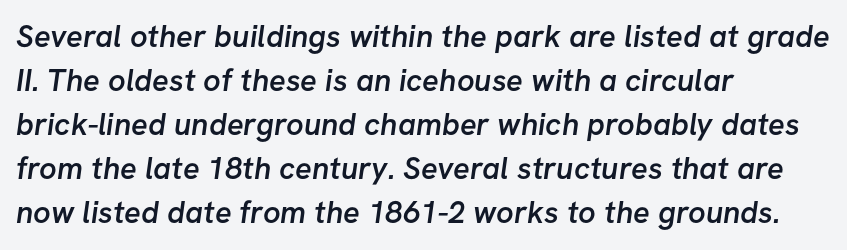
Q: Is the text bold? A: Semi-bold.
Q: Is the typeface a serif or a sans-serif typeface? A: Sans-serif.
Q: Is the text underlined? A: No.
Q: How is the paragraph aligned? A: Left-aligned.
Q: Is the spacing between letters normal or unusually wide? A: Normal.
Q: Is the spacing between lines tight, normal or loose? A: Normal.
Q: Width (condensed, normal, or wide)? A: Normal.
Q: Stroke contrast? A: Low.
Q: x-height? A: Medium.
Q: Monospaced? A: No.
